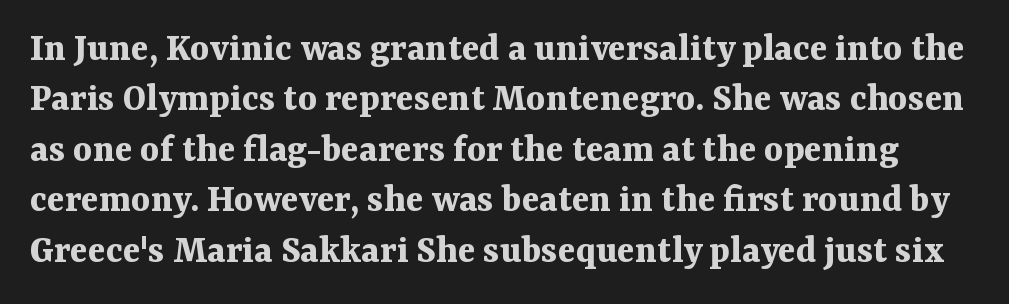
Q: Is the text bold? A: Yes.
Q: Is the text italic (slanted)? A: No, it is upright.
Q: Is the typeface a serif or a sans-serif typeface? A: Serif.
Q: Is the text underlined? A: No.
Q: Is the spacing between letters normal or unusually wide? A: Normal.
Q: Width (condensed, normal, or wide)? A: Normal.
Q: Stroke contrast? A: Medium.
Q: x-height? A: Medium.
Q: Monospaced? A: No.
